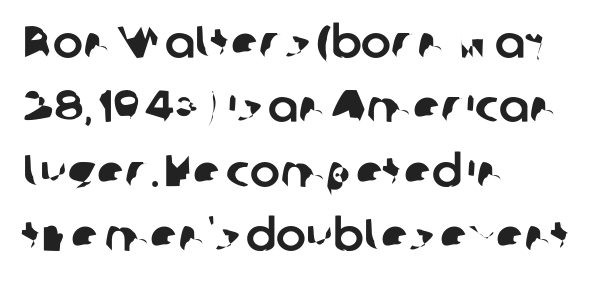
Classification — sans serif. Typeset ragged right — the left edge is the straight one. A typesetter would call this zero additional tracking. Lines of text with bare space underneath. Reading down the column, the eye jumps a familiar distance to each next line. Note the varied advance widths — an 'i' is clearly narrower than an 'm'.
